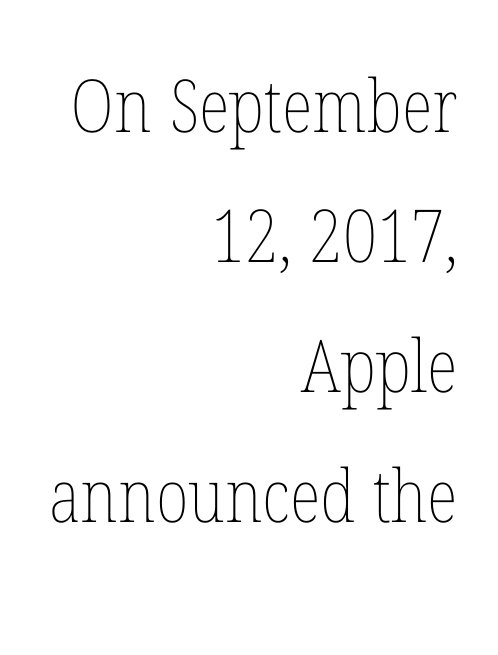
{"italic": "no", "bold": "no", "weight": "thin", "width": "condensed", "stroke_contrast": "low", "x_height": "medium", "monospaced": "no", "underline": "no", "align": "right", "line_spacing_ratio": 1.78, "letter_spacing": "normal", "letter_spacing_em": 0.0, "glyph_px": 73}
